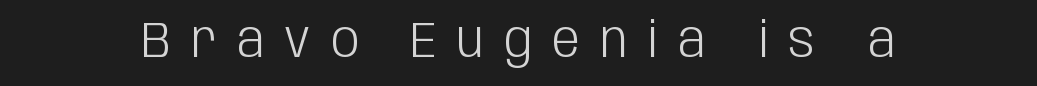
The image shows 50 px light, condensed sans-serif type, upright; set unusually wide letter spacing (+0.4 em), not underlined; low stroke contrast and a large x-height.
